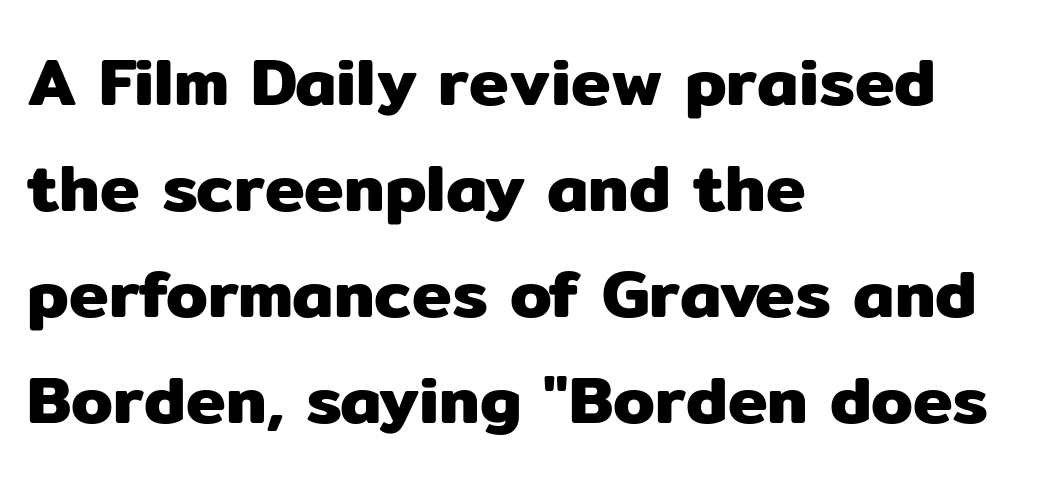
Q: Is the text italic (slanted)? A: No, it is upright.
Q: Is the typeface a serif or a sans-serif typeface? A: Sans-serif.
Q: Is the text underlined? A: No.
Q: How is the paragraph aligned? A: Left-aligned.
Q: Is the spacing between letters normal or unusually wide? A: Normal.
Q: Is the spacing between lines tight, normal or loose? A: Normal.
Q: Width (condensed, normal, or wide)? A: Normal.
Q: Stroke contrast? A: Low.
Q: x-height? A: Medium.
Q: Monospaced? A: No.
